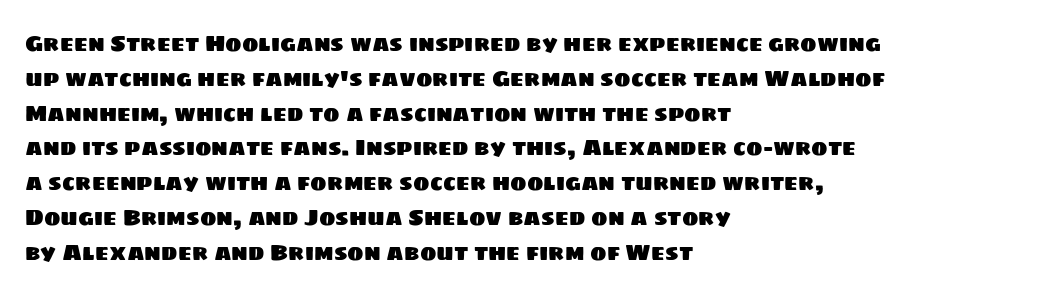
Check under the words: just untouched page. The rendering keeps characters at their native spacing. Successive baselines arrive at the customary interval. The typesetter chose a ragged-right arrangement here.
